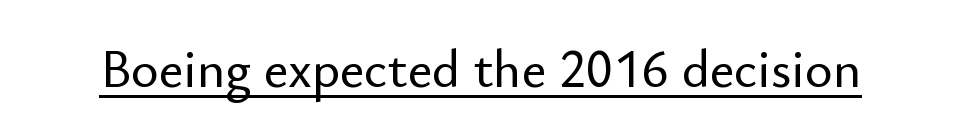
Q: Is the text italic (slanted)? A: No, it is upright.
Q: Is the typeface a serif or a sans-serif typeface? A: Sans-serif.
Q: Is the text underlined? A: Yes.
Q: Is the spacing between letters normal or unusually wide? A: Normal.
Q: Width (condensed, normal, or wide)? A: Normal.
Q: Stroke contrast? A: Low.
Q: x-height? A: Small.
Q: Monospaced? A: No.
